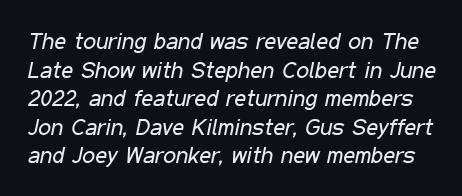
Q: Is the text bold? A: No.
Q: Is the text italic (slanted)? A: Yes, it leans right by about 11 degrees.
Q: Is the text underlined? A: No.
Q: Is the spacing between letters normal or unusually wide? A: Normal.
